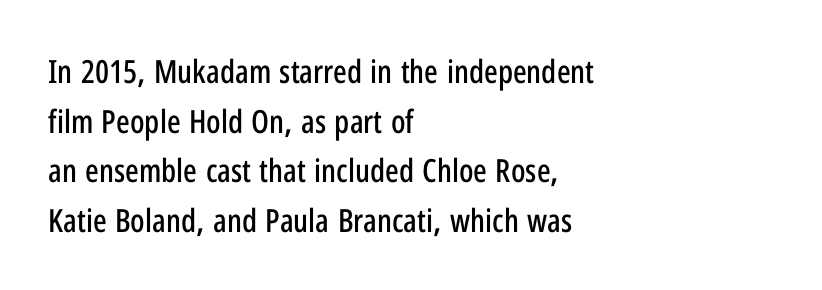
{"serif": "no", "italic": "no", "width": "condensed", "stroke_contrast": "low", "x_height": "medium", "monospaced": "no", "underline": "no", "align": "left", "line_spacing": "normal", "line_spacing_ratio": 1.55, "letter_spacing": "normal", "letter_spacing_em": 0.0, "glyph_px": 32}
